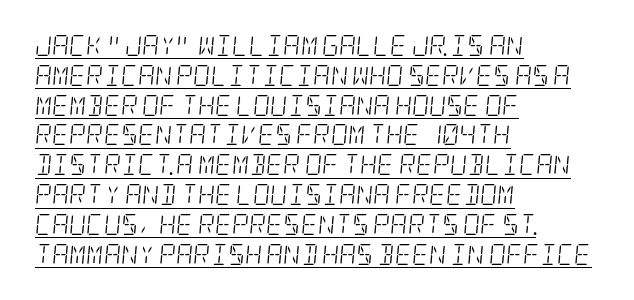
Q: Is the text bold? A: No.
Q: Is the text italic (slanted)? A: Yes, it leans right by about 5 degrees.
Q: Is the text underlined? A: Yes.
Q: How is the paragraph aligned? A: Left-aligned.
Q: Is the spacing between letters normal or unusually wide? A: Normal.
Q: Is the spacing between lines tight, normal or loose? A: Normal.
